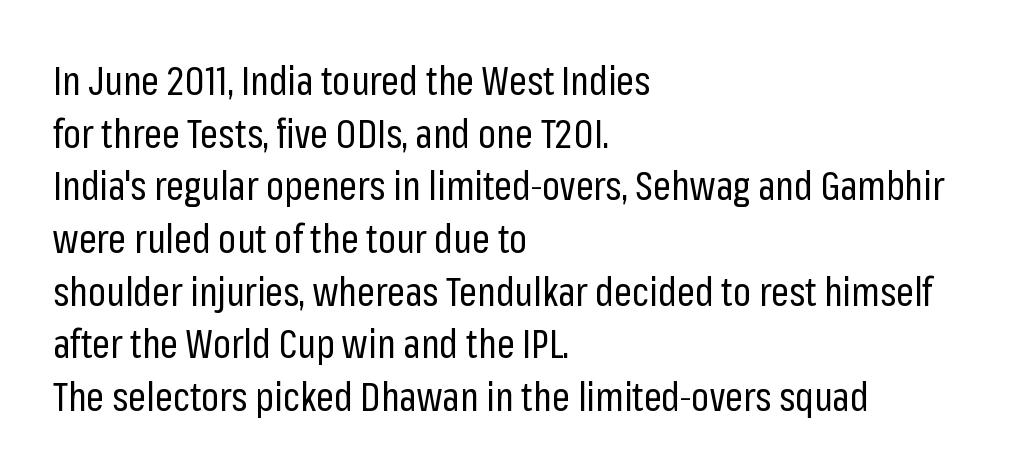
The designer left line spacing at the default. The passage shown has conventional tracking throughout. Every character sits straight up, as roman type does. On a weight scale, this lands at 450 or below.
